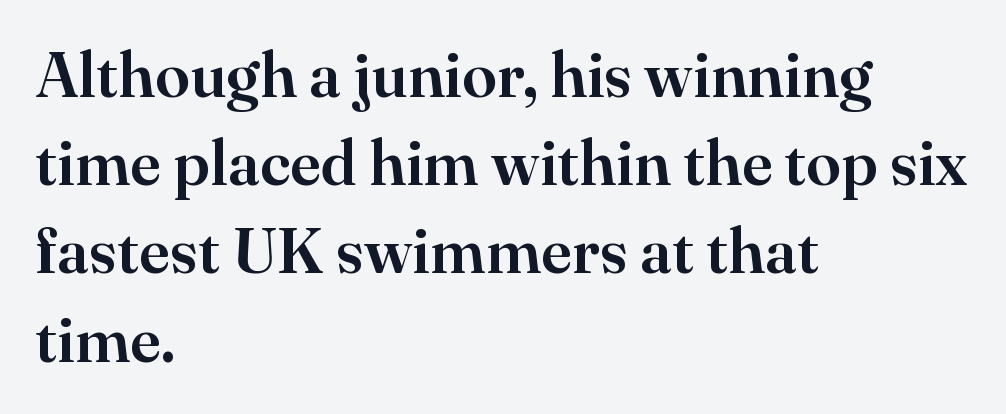
The image shows 63 px serif type, upright; set left-aligned, normal line spacing (1.4x), normal letter spacing, not underlined; high stroke contrast and a small x-height.
